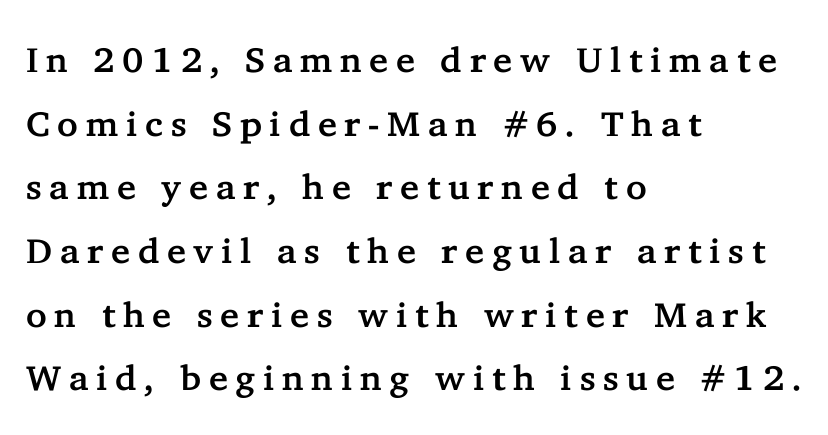
The image shows 35 px serif type, upright; set left-aligned, line spacing 1.82x, unusually wide letter spacing (+0.22 em), not underlined; low stroke contrast and a medium x-height.
